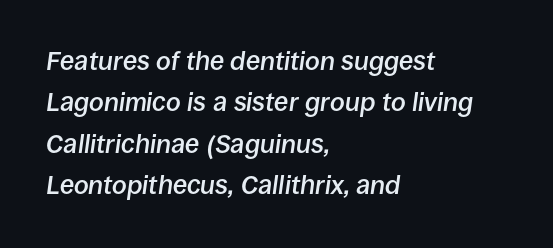
These lines are set flush left with a ragged right edge. Descender tails drop into unmarked territory. Standard letterfit; no display-style spreading of the glyphs. Leading matches the norm, producing a regular column. These words are printed semibold, heavier than regular yet not bold.
